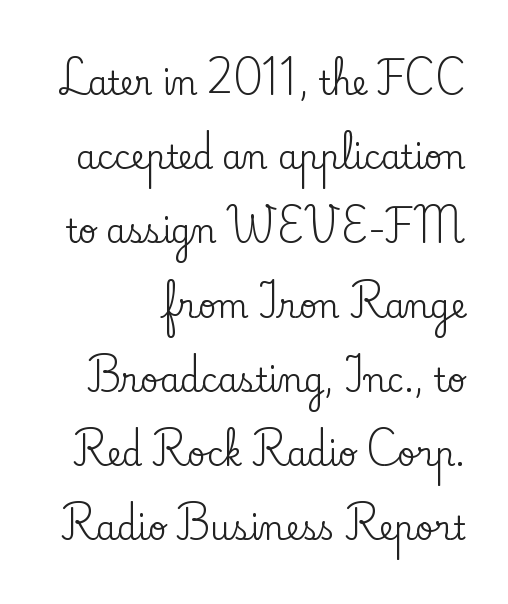
{"serif": "yes", "italic": "no", "width": "normal", "stroke_contrast": "low", "x_height": "small", "monospaced": "no", "underline": "no", "align": "right", "line_spacing": "loose", "line_spacing_ratio": 2.32, "letter_spacing": "normal", "letter_spacing_em": 0.0, "glyph_px": 32}
